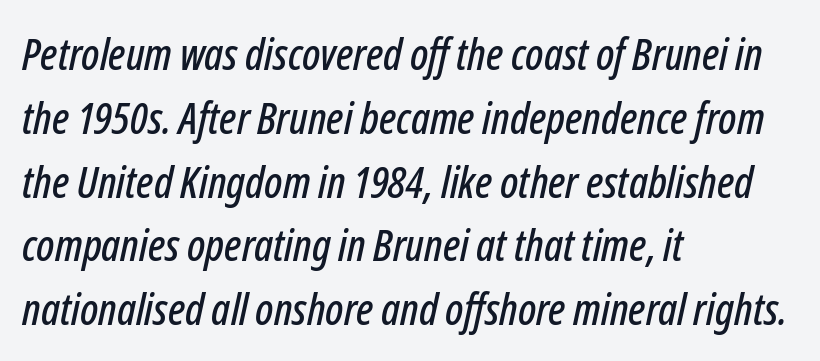
Q: Is the text italic (slanted)? A: Yes, it leans right by about 12 degrees.
Q: Is the text underlined? A: No.
Q: How is the paragraph aligned? A: Left-aligned.
Q: Is the spacing between letters normal or unusually wide? A: Normal.
Q: Is the spacing between lines tight, normal or loose? A: Normal.
Q: Width (condensed, normal, or wide)? A: Condensed.
Q: Stroke contrast? A: Low.
Q: x-height? A: Medium.
Q: Monospaced? A: No.
